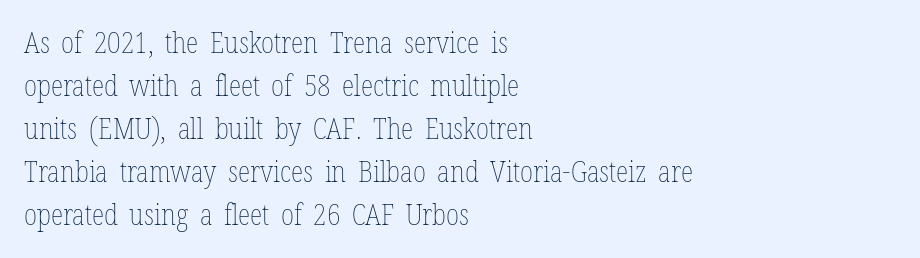
{"italic": "no", "bold": "no", "weight": "thin", "width": "condensed", "stroke_contrast": "low", "x_height": "medium", "monospaced": "no", "underline": "no", "align": "left", "line_spacing": "normal", "line_spacing_ratio": 1.48, "letter_spacing": "normal", "letter_spacing_em": 0.0, "glyph_px": 29}
